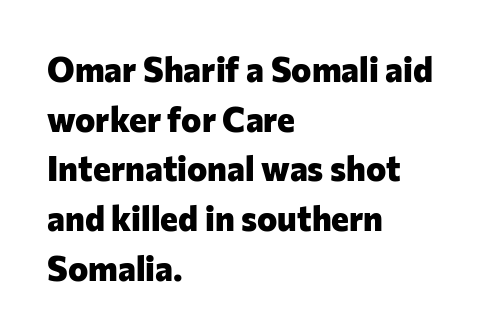
The image shows 34 px heavy sans-serif type, upright; set left-aligned, normal line spacing (1.46x), normal letter spacing, not underlined; low stroke contrast and a medium x-height.
